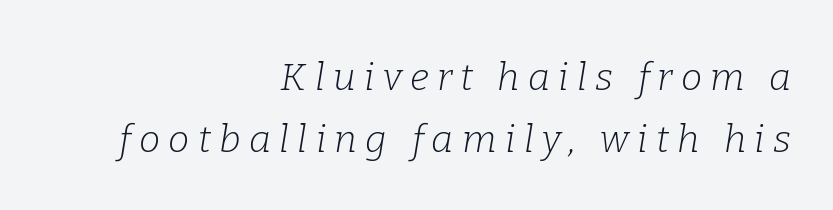
The image shows 38 px light serif type, italic (leaning right); set right-aligned, normal line spacing (1.64x), unusually wide letter spacing (+0.22 em), not underlined; low stroke contrast and a medium x-height.
